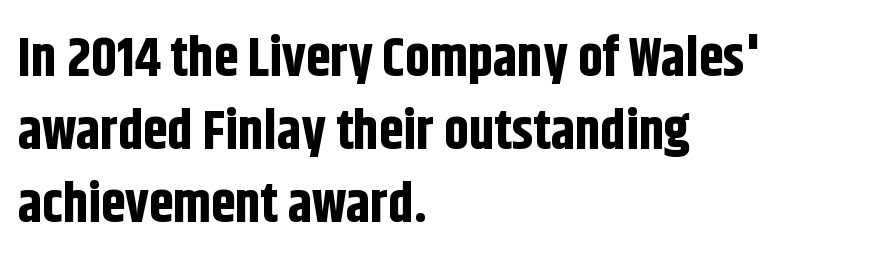
{"serif": "no", "italic": "no", "bold": "yes", "weight": "bold", "width": "condensed", "stroke_contrast": "low", "x_height": "large", "monospaced": "no", "underline": "no", "align": "left", "line_spacing": "normal", "line_spacing_ratio": 1.33, "letter_spacing": "normal", "letter_spacing_em": 0.0, "glyph_px": 55}
